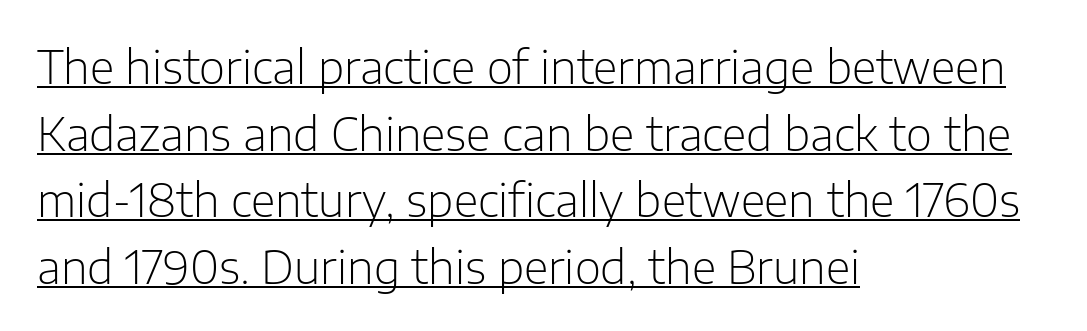
Vertically, the passage feels balanced, rows spaced as you'd expect. Here the designer chose a conventional face with non-uniform glyph widths. Each letter's strokes conclude bluntly, with no projecting serifs. The paragraph shown leans on its left margin.
